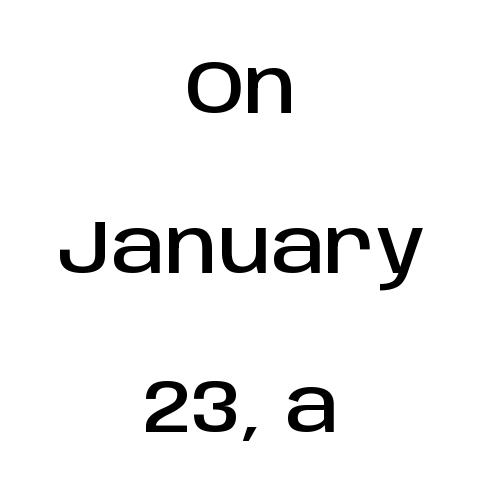
{"serif": "no", "italic": "no", "width": "normal", "stroke_contrast": "low", "x_height": "large", "monospaced": "no", "underline": "no", "align": "center", "line_spacing": "loose", "line_spacing_ratio": 2.1, "letter_spacing": "normal", "letter_spacing_em": 0.0, "glyph_px": 76}
